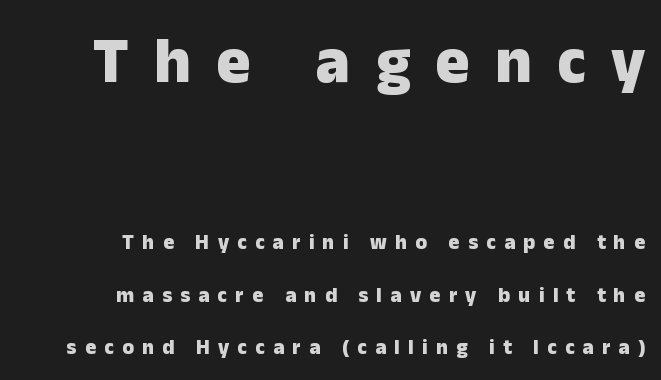
{"serif": "no", "italic": "no", "bold": "yes", "weight": "heavy", "width": "normal", "stroke_contrast": "low", "x_height": "medium", "monospaced": "no", "underline": "no", "align": "right", "line_spacing": "loose", "line_spacing_ratio": 2.5, "letter_spacing": "wide", "letter_spacing_em": 0.39, "larger_block": "first", "size_ratio": 3.05, "glyph_px": 64}
